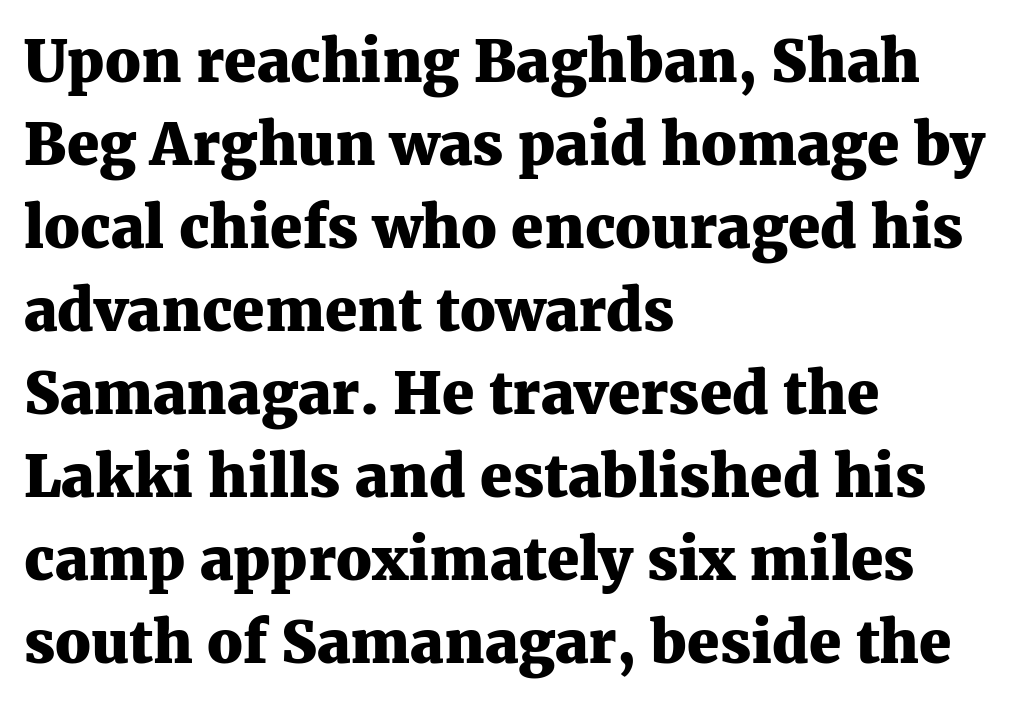
Letter spacing: default. Does the lettering tilt? It doesn't — this is upright. Examine the stroke ends and you'll spot serifs. Typographic density is high because the face is bold. These lines are rendered in a variable-pitch font. Alignment: flush left.
